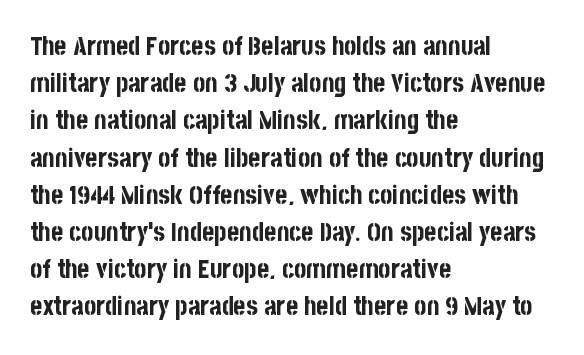
Q: Is the text bold? A: Yes.
Q: Is the text italic (slanted)? A: No, it is upright.
Q: Is the text underlined? A: No.
Q: How is the paragraph aligned? A: Left-aligned.
Q: Is the spacing between letters normal or unusually wide? A: Normal.
Q: Is the spacing between lines tight, normal or loose? A: Normal.
